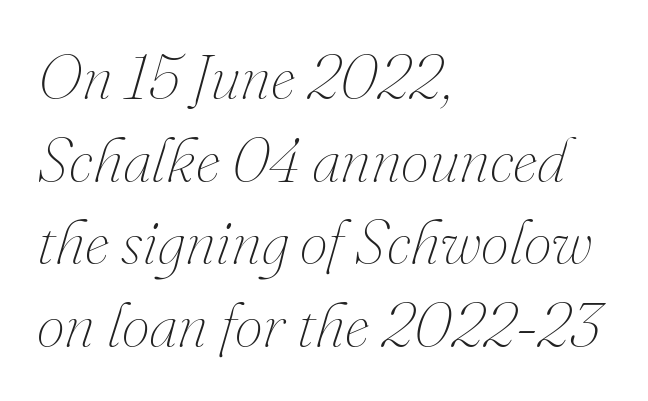
{"italic": "yes", "lean": "right", "slant_degrees": 16, "bold": "no", "weight": "thin", "width": "normal", "stroke_contrast": "medium", "x_height": "small", "monospaced": "no", "underline": "no", "align": "left", "line_spacing": "normal", "line_spacing_ratio": 1.31, "letter_spacing": "normal", "letter_spacing_em": 0.0, "glyph_px": 63}
